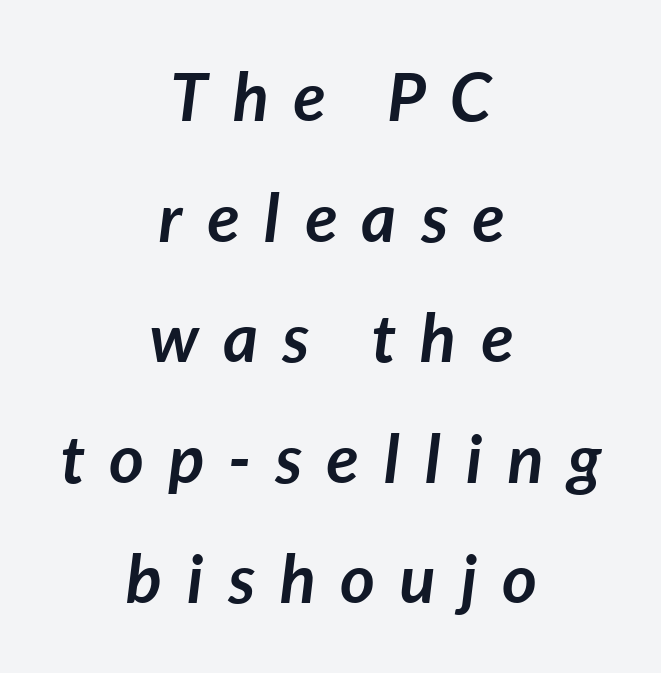
Glyph-to-glyph distance is far greater than everyday printed text. The characters look thick and weighty, a clear bold. This sample is center-justified, so both line endings float freely. Style check: oblique. Note the varied advance widths — an 'i' is clearly narrower than an 'm'.
